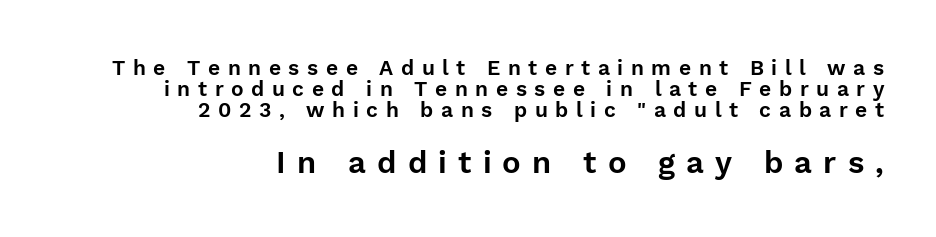
The image shows 31 px sans-serif type, upright; set right-aligned, tight line spacing (0.99x), unusually wide letter spacing (+0.36 em), not underlined; the second (bottom) block is 1.48x larger; low stroke contrast and a medium x-height.
